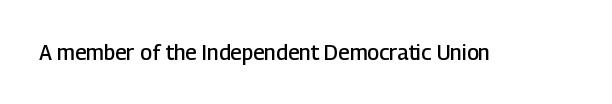
Typesetter's note: demi weight, one step under bold. The specimen omits any rule beneath the text block's lines. Is there any slant? The stems are plumb. Does extra space separate the letters? No, they use regular spacing.
